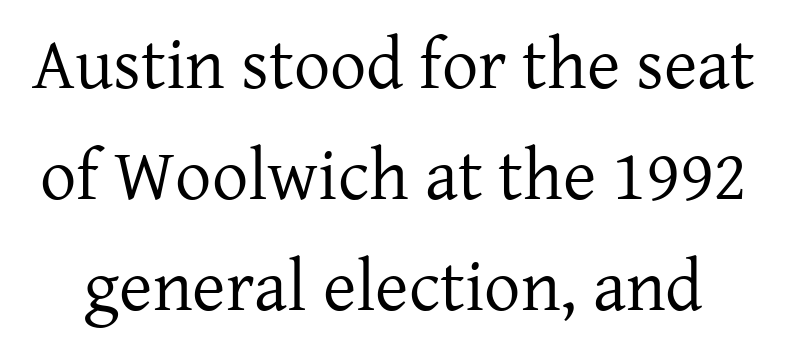
The image shows 72 px regular-weight serif type, upright; set normal line spacing (1.54x), normal letter spacing, not underlined; low stroke contrast and a medium x-height.
